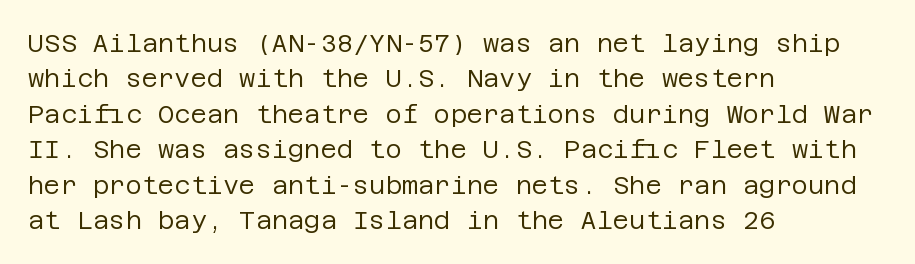
Plain, unruled lines of type. Is the type heavy? It reads as light-to-regular instead. Interline gaps are of average width in this sample. In terms of posture, this sample is upright. These lines are set flush left with a ragged right edge. Nothing unusual about the tracking: characters are spaced as the font intends.
